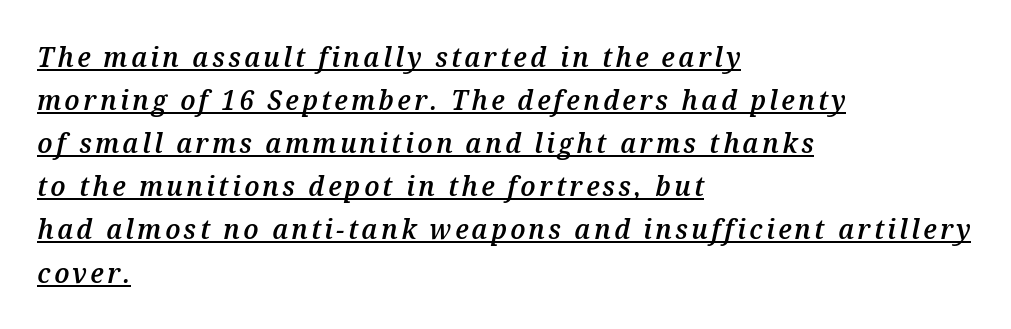
{"italic": "yes", "lean": "right", "slant_degrees": 12, "bold": "semi", "weight": "semibold", "width": "normal", "stroke_contrast": "medium", "x_height": "medium", "monospaced": "no", "underline": "yes", "align": "left", "line_spacing": "normal", "line_spacing_ratio": 1.54, "glyph_px": 28}
